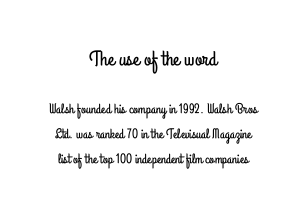
Caption: standard tracking, unaltered. Is there any slant? The stems are plumb. Where is the straight margin? There isn't one; the lines are centered. Bigger letters appear in the top chunk; the bottom chunk is reduced. The space beneath each line is pristine and unruled.
